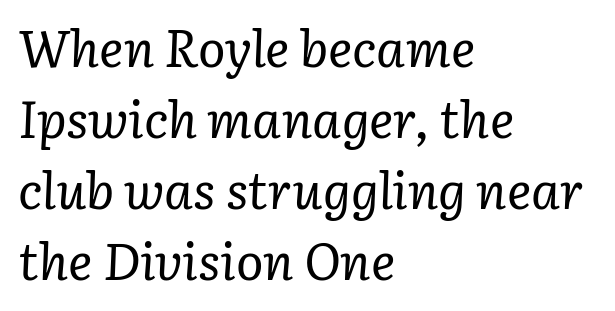
{"serif": "yes", "italic": "yes", "lean": "right", "slant_degrees": 3, "bold": "no", "weight": "regular", "width": "normal", "stroke_contrast": "low", "x_height": "medium", "monospaced": "no", "underline": "no", "align": "left", "line_spacing": "normal", "line_spacing_ratio": 1.39, "letter_spacing": "normal", "letter_spacing_em": 0.0, "glyph_px": 51}
